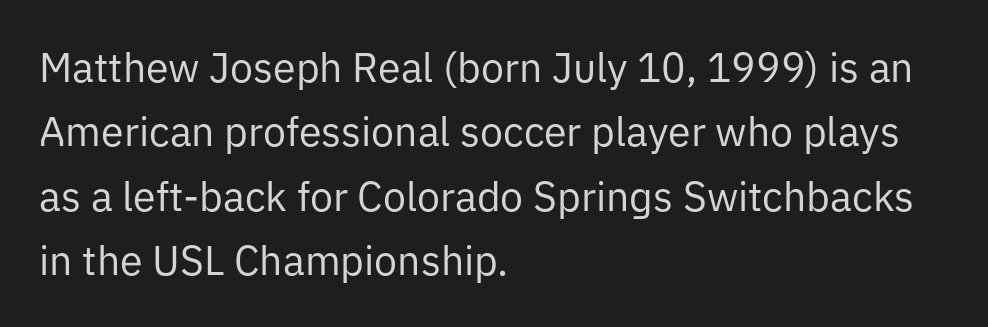
{"serif": "no", "italic": "no", "bold": "no", "weight": "regular", "width": "normal", "stroke_contrast": "low", "x_height": "medium", "monospaced": "no", "underline": "no", "align": "left", "line_spacing": "normal", "line_spacing_ratio": 1.57, "letter_spacing": "normal", "letter_spacing_em": 0.0, "glyph_px": 41}
